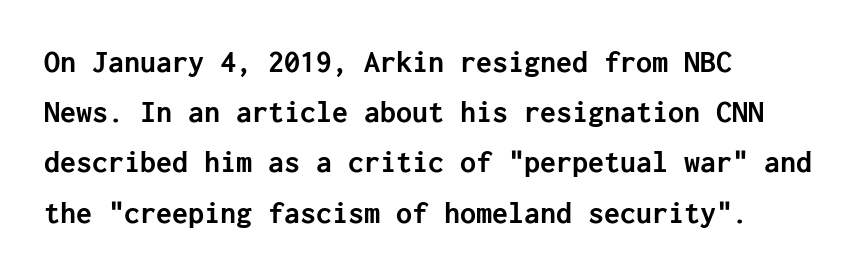
Q: Is the text bold? A: Yes.
Q: Is the text italic (slanted)? A: No, it is upright.
Q: Is the typeface a serif or a sans-serif typeface? A: Sans-serif.
Q: Is the text underlined? A: No.
Q: How is the paragraph aligned? A: Left-aligned.
Q: Is the spacing between letters normal or unusually wide? A: Normal.
Q: Is the spacing between lines tight, normal or loose? A: Normal.
Q: Width (condensed, normal, or wide)? A: Normal.
Q: Stroke contrast? A: Low.
Q: x-height? A: Medium.
